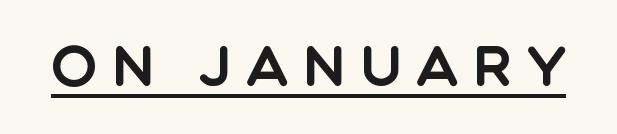
The image shows 55 px sans-serif type, upright; set unusually wide letter spacing (+0.26 em), underlined; a large x-height.
